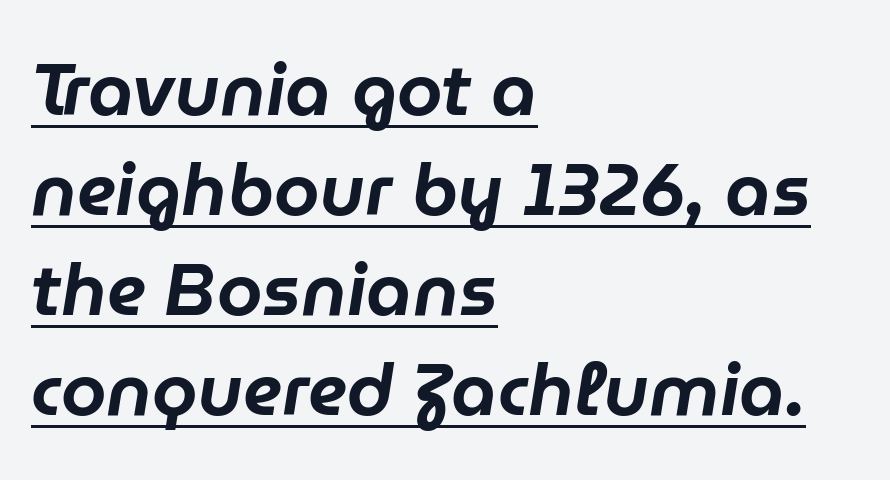
Q: Is the text italic (slanted)? A: Yes, it leans right by about 9 degrees.
Q: Is the text underlined? A: Yes.
Q: How is the paragraph aligned? A: Left-aligned.
Q: Is the spacing between letters normal or unusually wide? A: Normal.
Q: Is the spacing between lines tight, normal or loose? A: Normal.
Q: Width (condensed, normal, or wide)? A: Normal.
Q: Stroke contrast? A: Low.
Q: x-height? A: Medium.
Q: Monospaced? A: No.
